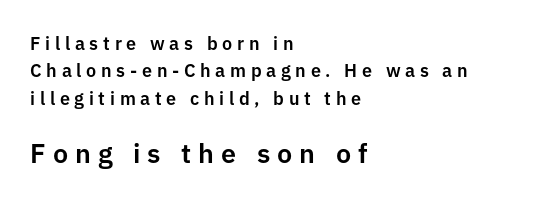
The image shows 27 px text type, upright; set left-aligned, normal line spacing (1.52x), unusually wide letter spacing (+0.26 em), not underlined; the second (bottom) block is 1.5x larger.
